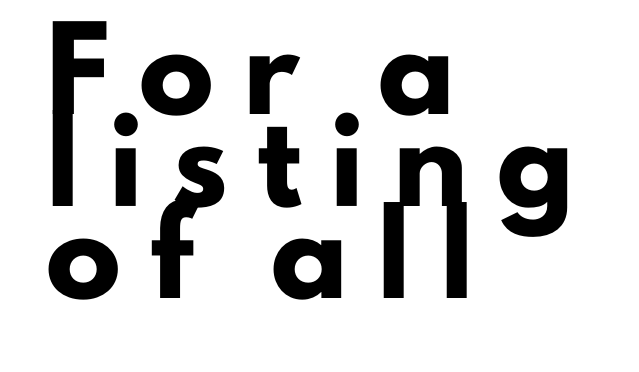
Q: Is the text bold? A: Yes.
Q: Is the text italic (slanted)? A: No, it is upright.
Q: Is the typeface a serif or a sans-serif typeface? A: Sans-serif.
Q: Is the text underlined? A: No.
Q: How is the paragraph aligned? A: Left-aligned.
Q: Is the spacing between letters normal or unusually wide? A: Unusually wide.
Q: Width (condensed, normal, or wide)? A: Normal.
Q: Stroke contrast? A: Low.
Q: x-height? A: Small.
Q: Monospaced? A: No.
